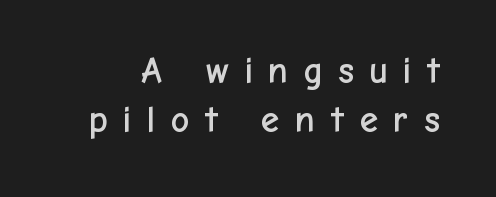
The letters carry no serifs — their stems end cleanly without finishing strokes. The passage shown is typed in a proportional face where columns would drift. The letters stand straight up with perfectly vertical stems. Display-style spreading of the glyphs; the letterfit is very open.
